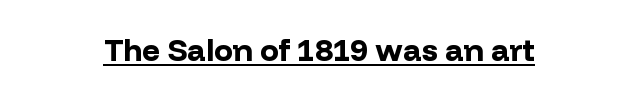
The image shows 31 px bold sans-serif type, upright; set centered, normal letter spacing, underlined; low stroke contrast and a medium x-height.
